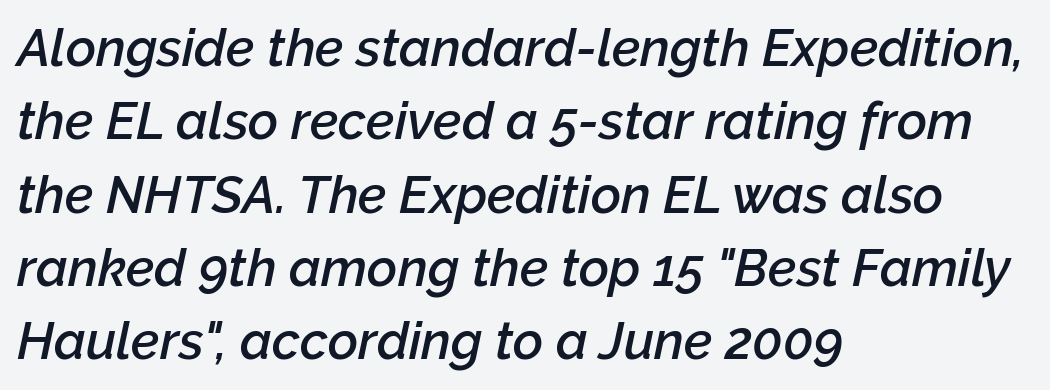
{"italic": "yes", "lean": "right", "slant_degrees": 12, "bold": "semi", "weight": "semibold", "width": "normal", "stroke_contrast": "low", "x_height": "medium", "monospaced": "no", "underline": "no", "align": "left", "line_spacing": "normal", "line_spacing_ratio": 1.41, "letter_spacing": "normal", "letter_spacing_em": 0.0, "glyph_px": 52}
